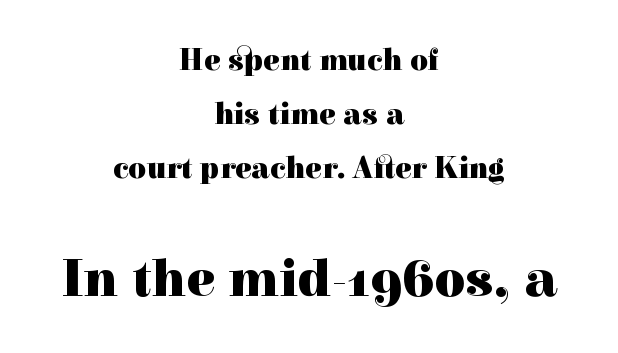
Top chunk: small. Bottom chunk: large. Check where the strokes stop: tiny serifs finish them off. Style check: upright. The rendering positions every line midway between the sides.
